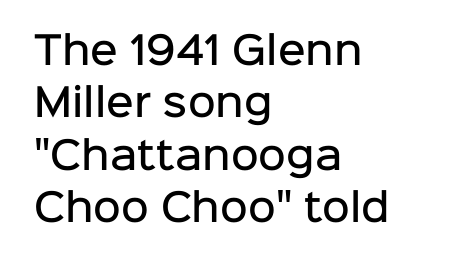
{"serif": "no", "italic": "no", "bold": "semi", "weight": "semibold", "width": "normal", "stroke_contrast": "low", "x_height": "medium", "monospaced": "no", "underline": "no", "align": "left", "line_spacing": "normal", "line_spacing_ratio": 1.38, "letter_spacing": "normal", "letter_spacing_em": 0.0, "glyph_px": 38}
